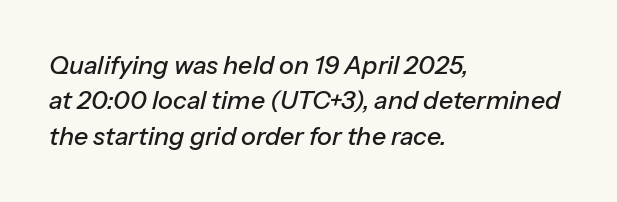
The image shows 25 px text type, italic (leaning right); set left-aligned, normal line spacing (1.42x), normal letter spacing, not underlined.
